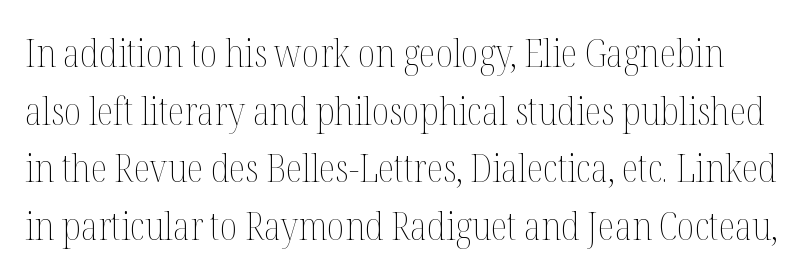
The image shows 39 px thin, condensed type, upright; set normal line spacing (1.48x), normal letter spacing, not underlined; medium stroke contrast and a medium x-height.
